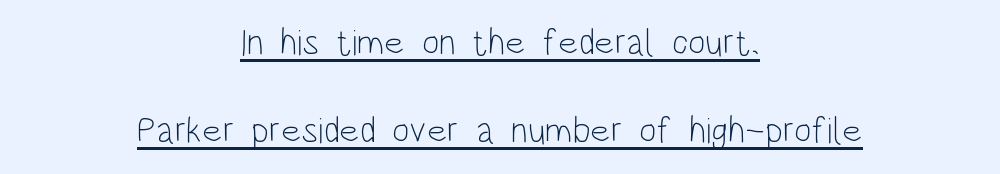
Q: Is the text bold? A: No.
Q: Is the text italic (slanted)? A: No, it is upright.
Q: Is the typeface a serif or a sans-serif typeface? A: Sans-serif.
Q: Is the text underlined? A: Yes.
Q: How is the paragraph aligned? A: Centered.
Q: Is the spacing between letters normal or unusually wide? A: Normal.
Q: Is the spacing between lines tight, normal or loose? A: Loose.
Q: Width (condensed, normal, or wide)? A: Condensed.
Q: Stroke contrast? A: Low.
Q: x-height? A: Large.
Q: Monospaced? A: No.
